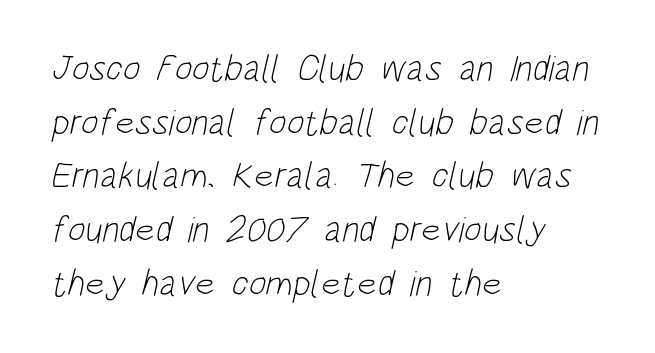
Q: Is the text bold? A: No.
Q: Is the typeface a serif or a sans-serif typeface? A: Sans-serif.
Q: Is the text underlined? A: No.
Q: How is the paragraph aligned? A: Left-aligned.
Q: Is the spacing between letters normal or unusually wide? A: Normal.
Q: Is the spacing between lines tight, normal or loose? A: Normal.
Q: Width (condensed, normal, or wide)? A: Condensed.
Q: Stroke contrast? A: Low.
Q: x-height? A: Large.
Q: Monospaced? A: No.
